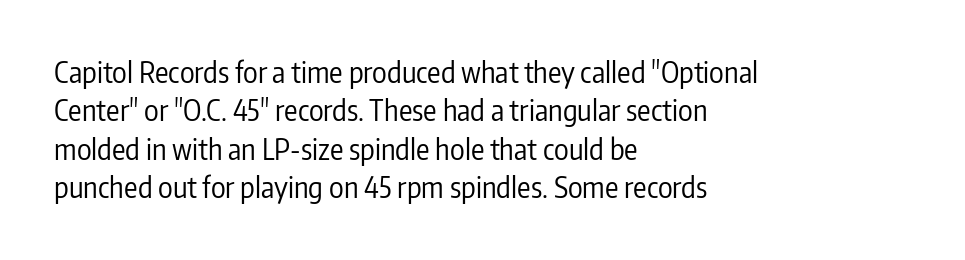
The lettering stays uniformly vertical, giving the passage a roman look. Typeset ragged right — the left edge is the straight one. The typesetting does not lean heavy: it is not bold. Spacing between characters is what you'd get straight out of the box.
